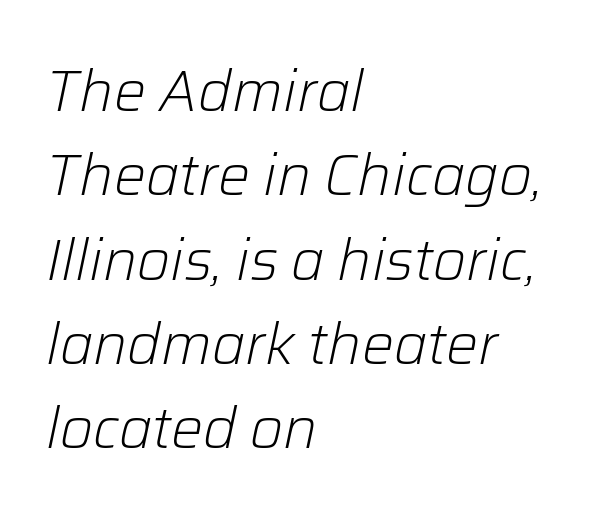
The image shows 57 px light type, italic (leaning right); set left-aligned, normal line spacing (1.48x), normal letter spacing, not underlined; low stroke contrast and a medium x-height.
